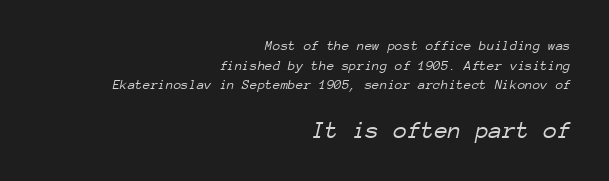
Typesetter's note — lower block bumped up in size, upper block left smaller. Caption: multi-line text, flush right, ragged left. Nobody drew a line under any word here. The text carries the slant typical of an italic or oblique font.
